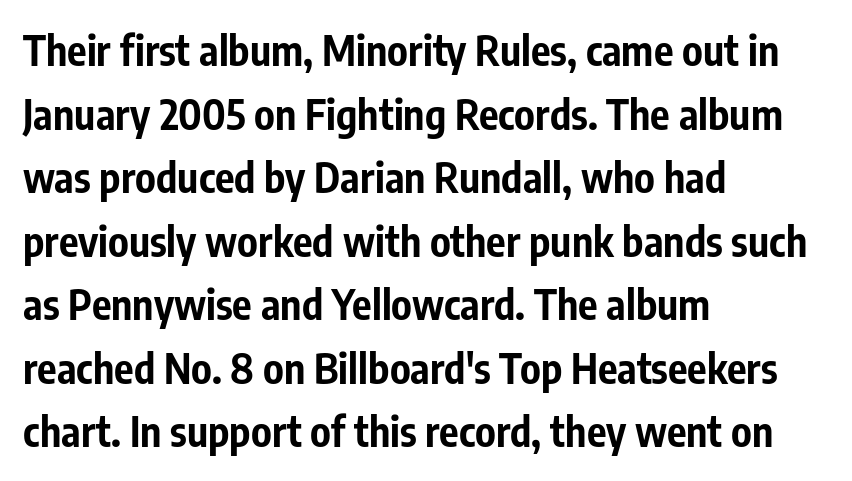
The glyphs are unaccompanied by any horizontal stroke below them. I'd call this a sans setting — the letters go barefoot. Does extra space separate the letters? No, they use regular spacing. Ordinary non-slanted type is in use.
